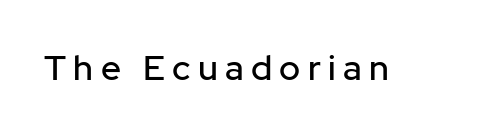
{"serif": "no", "italic": "no", "width": "normal", "stroke_contrast": "low", "x_height": "medium", "monospaced": "no", "underline": "no", "letter_spacing": "wide", "letter_spacing_em": 0.21, "glyph_px": 35}
